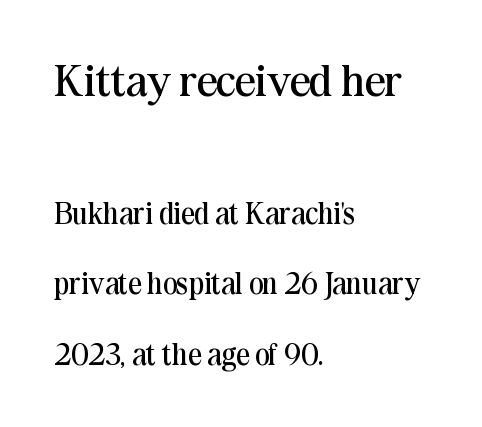
The image shows 45 px regular-weight serif type, upright; set left-aligned, loose line spacing (2.35x), normal letter spacing, not underlined; the first (top) block is 1.5x larger; medium stroke contrast and a medium x-height.
